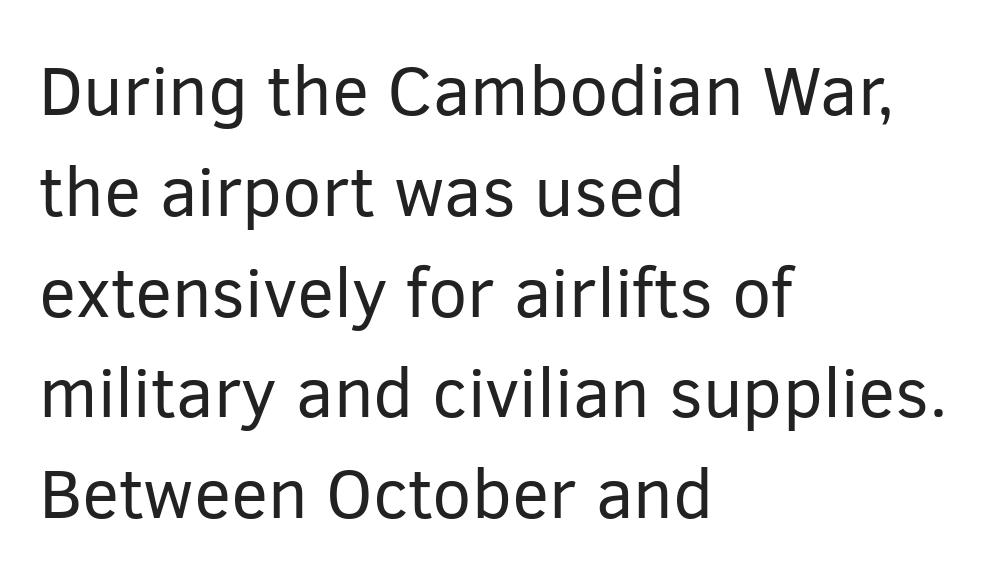
{"serif": "no", "italic": "no", "bold": "no", "weight": "regular", "width": "normal", "stroke_contrast": "low", "x_height": "medium", "monospaced": "no", "underline": "no", "align": "left", "line_spacing": "normal", "line_spacing_ratio": 1.44, "letter_spacing": "normal", "letter_spacing_em": 0.0, "glyph_px": 70}
